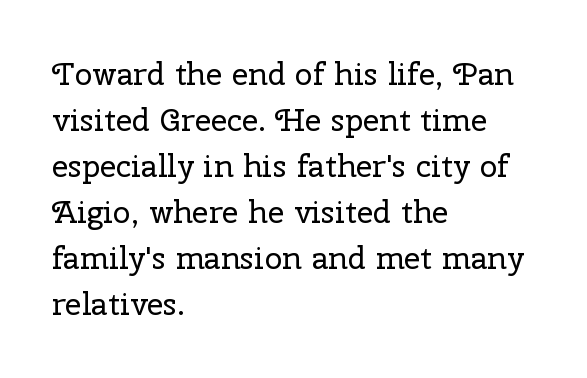
{"serif": "yes", "italic": "no", "bold": "no", "weight": "regular", "width": "normal", "stroke_contrast": "low", "x_height": "medium", "monospaced": "no", "underline": "no", "align": "left", "line_spacing": "normal", "line_spacing_ratio": 1.44, "letter_spacing": "normal", "letter_spacing_em": 0.0, "glyph_px": 32}
